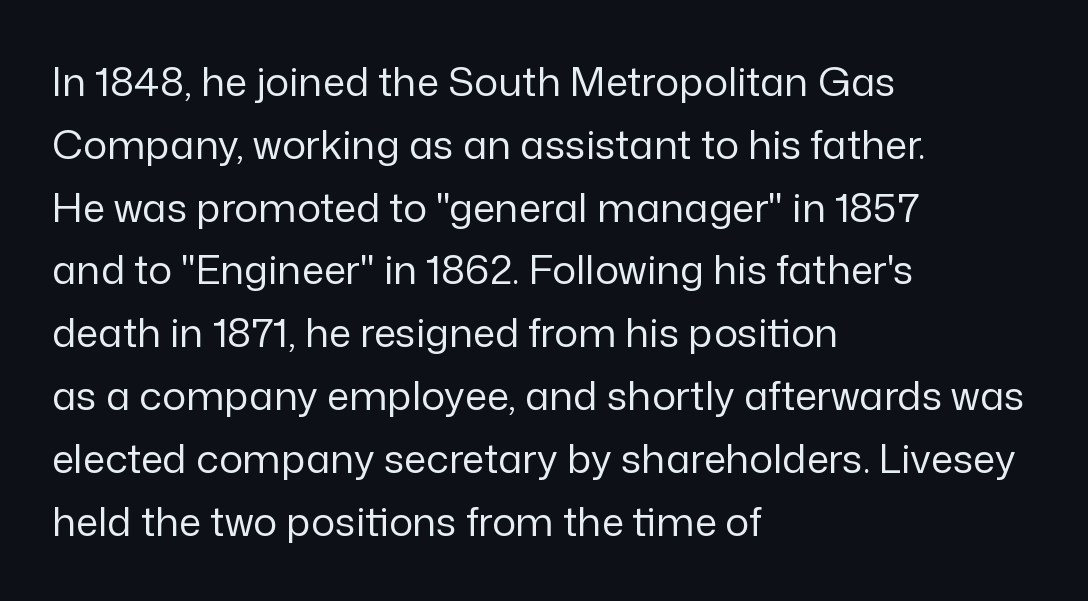
The image shows 40 px regular-weight sans-serif type, upright; set left-aligned, normal line spacing (1.57x), normal letter spacing, not underlined; low stroke contrast and a medium x-height.
